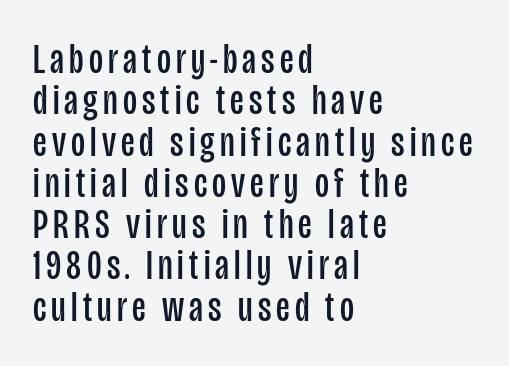
The typesetting does not lean heavy: it is not bold. Type without underlining. Tightly led — the rows are bunched. Italic: no, the glyphs are upright roman.
